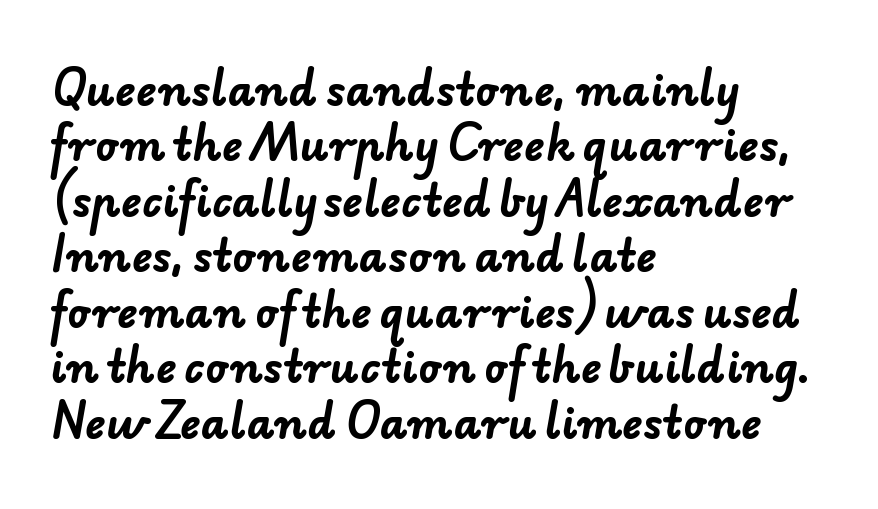
If you drew a ruler down the left edge, every line would touch it. The glyphs in this specimen are sans serif. Plenty of ink on the page — the face is bold. Horizontal bands of white between lines are of average thickness. Spacing between characters is what you'd get straight out of the box. The specimen omits any rule beneath the text block's lines.
